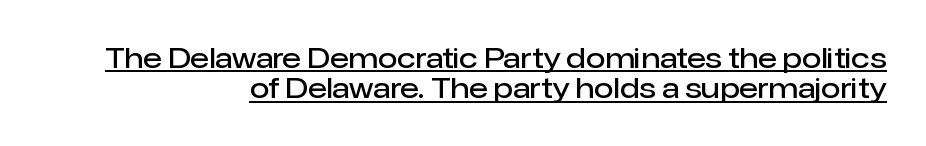
A sans-serif font was chosen for this passage. Layout note: lines flush right. No extra tracking has been applied to these lines. The space between consecutive lines is stingy. The sample's only ornament is a line tracing under the words. Firm but not heavy-handed strokes: this text is semibold.
